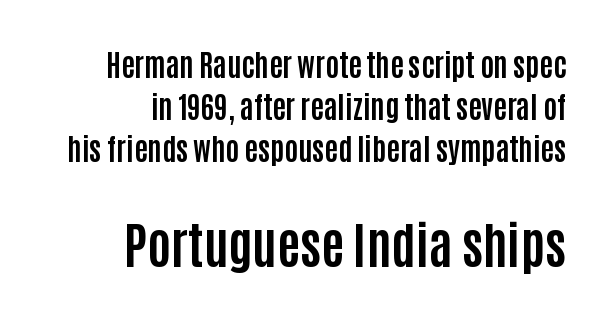
Caption: multi-line text, flush right, ragged left. The face used here is rendered with its standard letterfit. Stroke thickness is high; the sample reads as a true bold. Note: smaller setting up top, larger setting below. Type without underlining.
